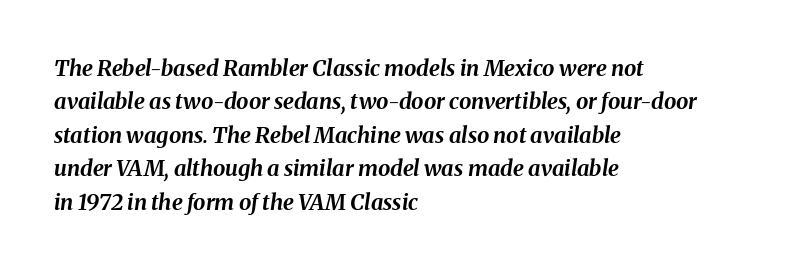
Q: Is the text bold? A: Yes.
Q: Is the text italic (slanted)? A: Yes, it leans right by about 8 degrees.
Q: Is the text underlined? A: No.
Q: How is the paragraph aligned? A: Left-aligned.
Q: Is the spacing between letters normal or unusually wide? A: Normal.
Q: Is the spacing between lines tight, normal or loose? A: Normal.
